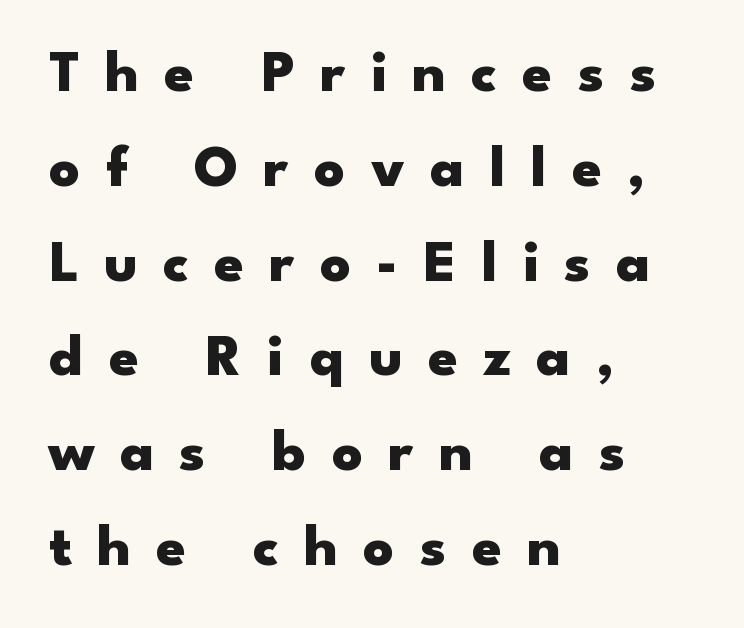
{"serif": "no", "italic": "no", "bold": "yes", "weight": "heavy", "width": "wide", "stroke_contrast": "low", "x_height": "small", "monospaced": "no", "underline": "no", "align": "left", "line_spacing": "normal", "line_spacing_ratio": 1.58, "letter_spacing": "wide", "letter_spacing_em": 0.42, "glyph_px": 60}
